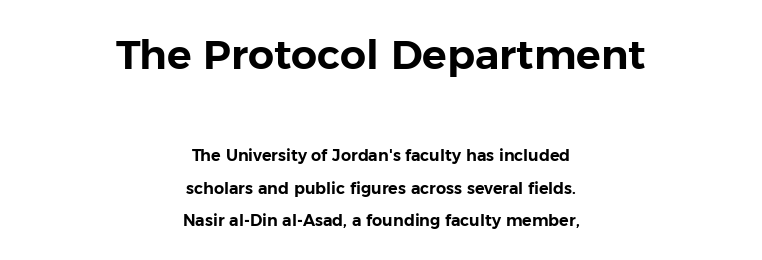
Look at the bottom of the vertical strokes: they stop flat, with no serifs. Nope, not italic — everything's standing straight. The paragraph shown floats in the horizontal middle. This layout puts the oversized block above and the modest block below. The horizontal fit of the characters is conventional and even.
